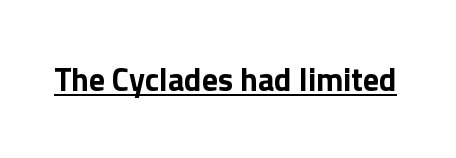
The image shows 32 px bold sans-serif type, upright; set normal letter spacing, underlined; low stroke contrast and a medium x-height.
